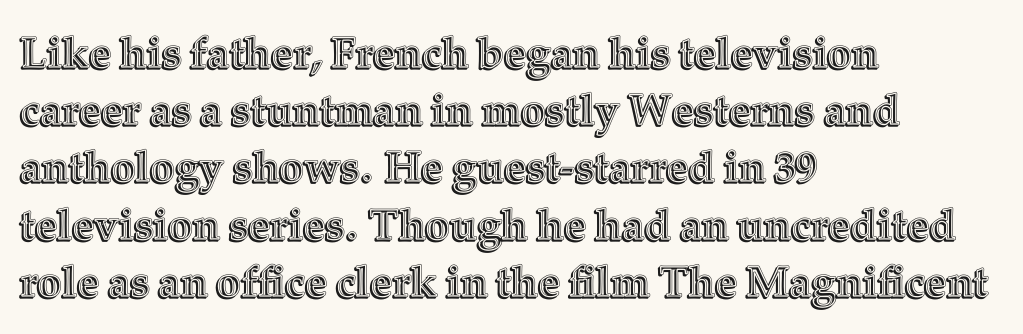
{"italic": "no", "width": "normal", "x_height": "medium", "monospaced": "no", "underline": "no", "align": "left", "line_spacing": "normal", "line_spacing_ratio": 1.33, "letter_spacing": "normal", "letter_spacing_em": 0.0, "glyph_px": 43}
